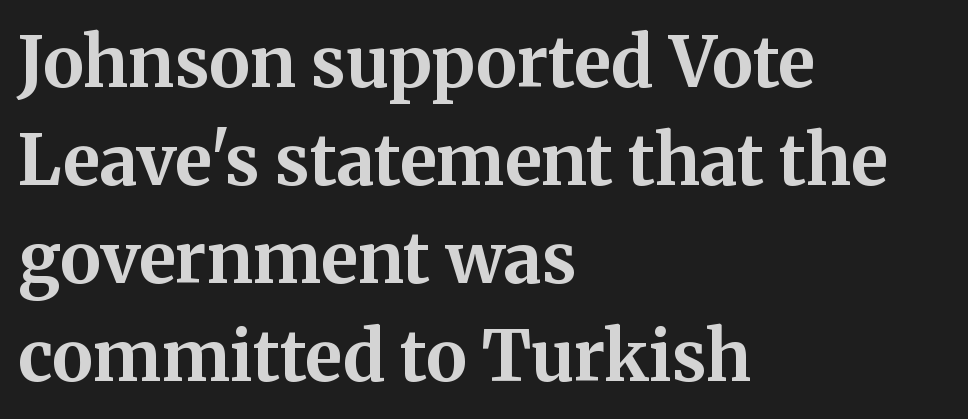
{"serif": "yes", "italic": "no", "bold": "yes", "weight": "bold", "width": "normal", "stroke_contrast": "medium", "x_height": "medium", "monospaced": "no", "underline": "no", "align": "left", "line_spacing": "normal", "line_spacing_ratio": 1.4, "letter_spacing": "normal", "letter_spacing_em": 0.0, "glyph_px": 70}
